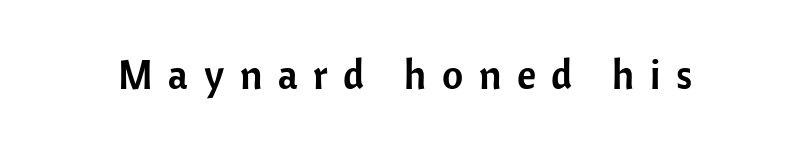
{"serif": "no", "italic": "no", "width": "normal", "stroke_contrast": "low", "x_height": "medium", "monospaced": "no", "underline": "no", "letter_spacing": "wide", "letter_spacing_em": 0.38, "glyph_px": 41}
